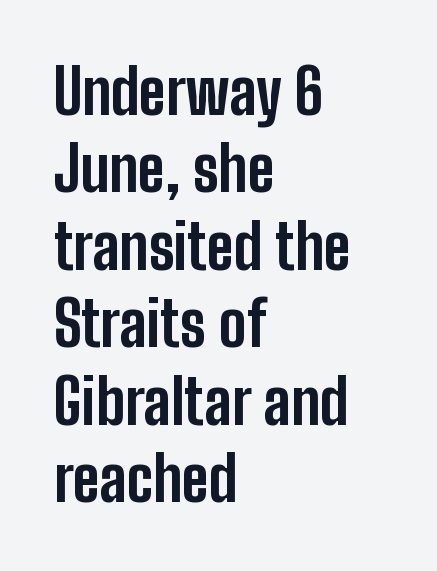
The image shows 62 px bold, condensed sans-serif type, upright; set left-aligned, normal line spacing (1.25x), normal letter spacing, not underlined; low stroke contrast and a medium x-height.
